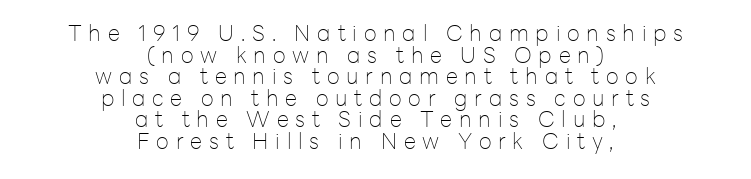
The image shows 22 px text type, upright; set centered, tight line spacing (0.98x), unusually wide letter spacing (+0.31 em), not underlined.
